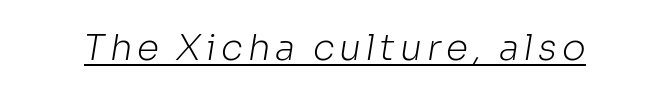
The image shows 36 px light sans-serif type; set underlined; low stroke contrast and a medium x-height.
